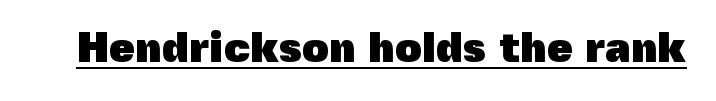
{"serif": "no", "italic": "no", "bold": "yes", "weight": "heavy", "width": "normal", "x_height": "medium", "monospaced": "no", "underline": "yes", "letter_spacing": "normal", "letter_spacing_em": 0.0, "glyph_px": 42}
